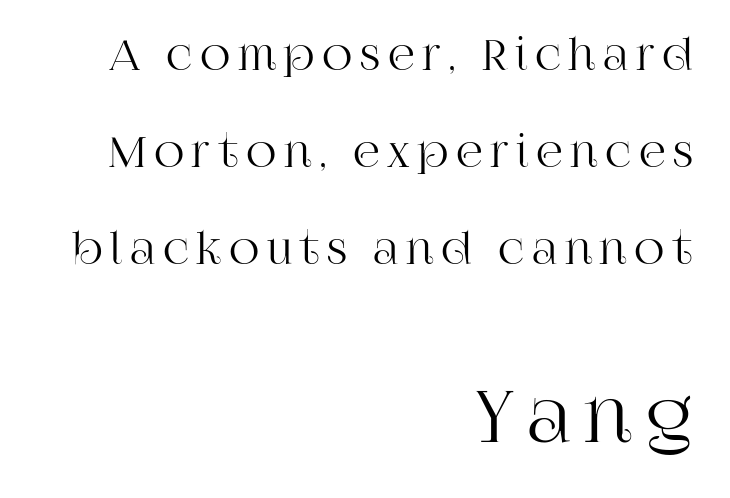
Q: Is the text italic (slanted)? A: No, it is upright.
Q: Is the typeface a serif or a sans-serif typeface? A: Serif.
Q: Is the text underlined? A: No.
Q: How is the paragraph aligned? A: Right-aligned.
Q: Is the spacing between lines tight, normal or loose? A: Loose.
Q: Which block of text is set in a larger size, the first (top) or the second (bottom)? A: The second (bottom) one.
Q: Width (condensed, normal, or wide)? A: Normal.
Q: Stroke contrast? A: High.
Q: x-height? A: Large.
Q: Monospaced? A: No.
